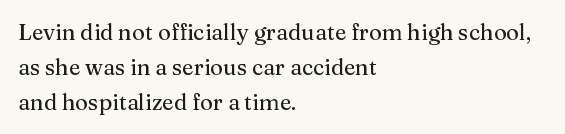
The image shows 22 px text type, upright; set left-aligned, normal line spacing (1.58x), normal letter spacing, not underlined.
